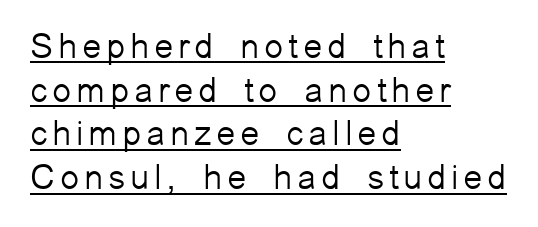
Stroke mass is kept to a normal reading level or below. Vertical strokes here are truly vertical. Font category for this specimen: sans-serif. Baseline-to-baseline distance is the conventional proportion of letter height. Typeset ragged right — the left edge is the straight one.
